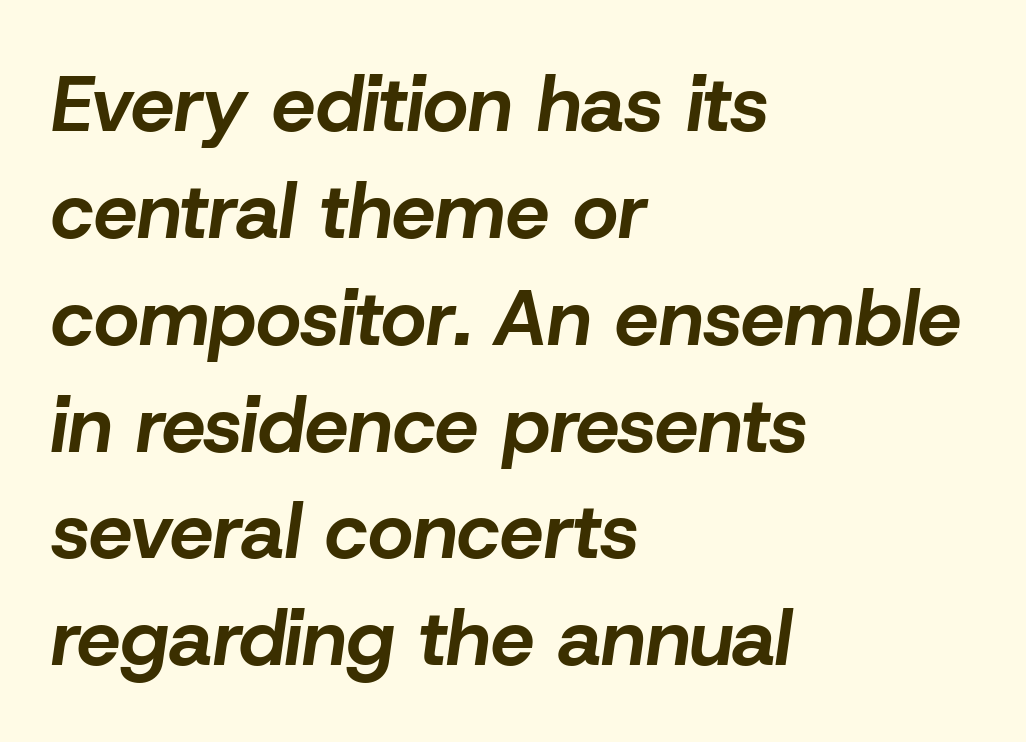
The image shows 78 px bold type, italic (leaning right); set left-aligned, normal line spacing (1.37x), normal letter spacing, not underlined; low stroke contrast and a medium x-height.
